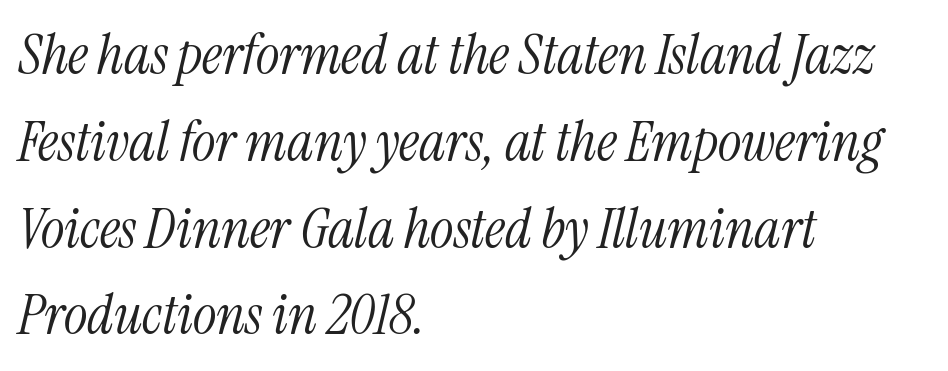
{"serif": "yes", "italic": "yes", "lean": "right", "slant_degrees": 13, "bold": "no", "weight": "light", "width": "condensed", "stroke_contrast": "medium", "x_height": "medium", "monospaced": "no", "underline": "no", "align": "left", "line_spacing": "normal", "line_spacing_ratio": 1.55, "letter_spacing": "normal", "letter_spacing_em": 0.0, "glyph_px": 56}
